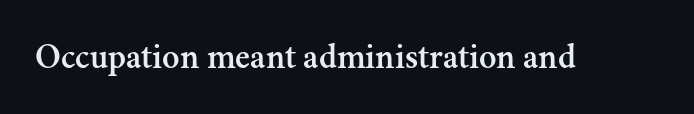
Posture: vertical. Stroke terminals: seriffed. The rendering uses natural spacing where letterforms have individual widths. The line texture is even and compact thanks to regular tracking.
